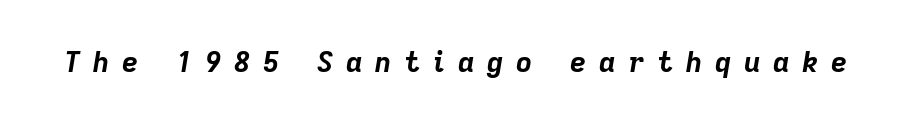
These words are printed bold, with thick strokes throughout. Unmarked baselines from the first word to the last. This sample uses an oblique cut, with every glyph tilted off the vertical. Note the varied advance widths — an 'i' is clearly narrower than an 'm'.
